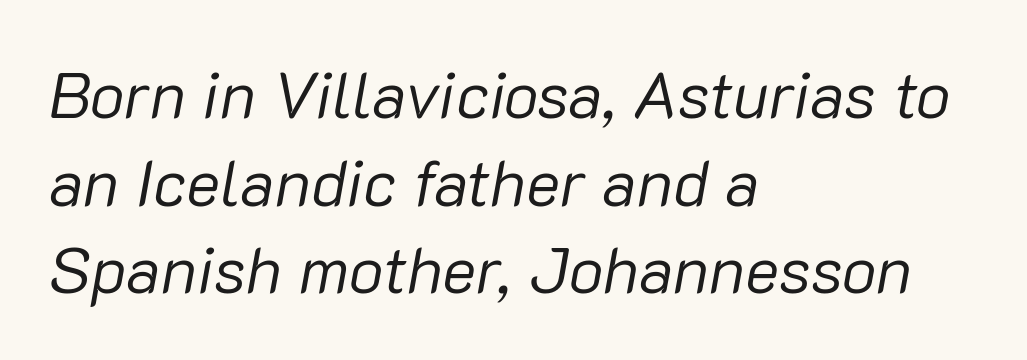
Q: Is the text bold? A: No.
Q: Is the text italic (slanted)? A: Yes, it leans right by about 10 degrees.
Q: Is the text underlined? A: No.
Q: How is the paragraph aligned? A: Left-aligned.
Q: Is the spacing between letters normal or unusually wide? A: Normal.
Q: Is the spacing between lines tight, normal or loose? A: Normal.
Q: Width (condensed, normal, or wide)? A: Normal.
Q: Stroke contrast? A: Low.
Q: x-height? A: Medium.
Q: Monospaced? A: No.
